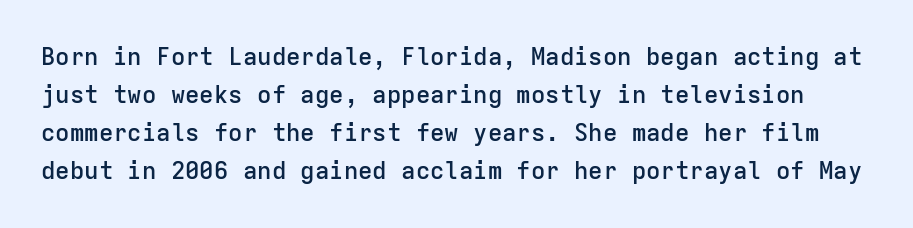
Q: Is the text bold? A: Semi-bold.
Q: Is the text italic (slanted)? A: No, it is upright.
Q: Is the text underlined? A: No.
Q: Is the spacing between letters normal or unusually wide? A: Normal.
Q: Is the spacing between lines tight, normal or loose? A: Normal.
